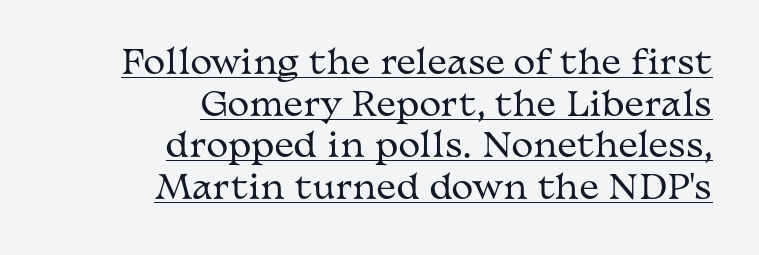
{"serif": "yes", "italic": "no", "bold": "no", "weight": "regular", "width": "wide", "stroke_contrast": "medium", "x_height": "medium", "monospaced": "no", "underline": "yes", "align": "right", "line_spacing": "normal", "line_spacing_ratio": 1.26, "letter_spacing": "normal", "letter_spacing_em": 0.0, "glyph_px": 33}
